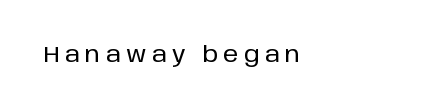
Q: Is the text italic (slanted)? A: No, it is upright.
Q: Is the text underlined? A: No.
Q: How is the paragraph aligned? A: Left-aligned.
Q: Is the spacing between letters normal or unusually wide? A: Unusually wide.
